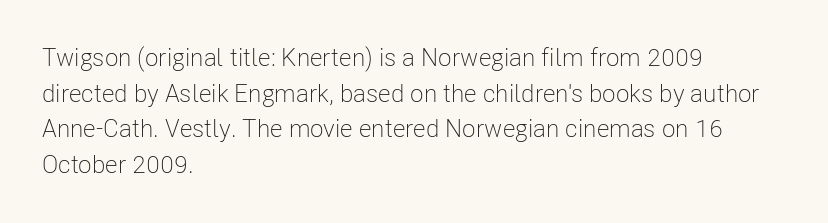
No word sits above an underline. These lines stack with their left ends in a neat column. The line-height multiplier appears to be the usual default. Ordinary non-slanted type is in use. Students, note that the glyphs here touch the page at normal intervals.
